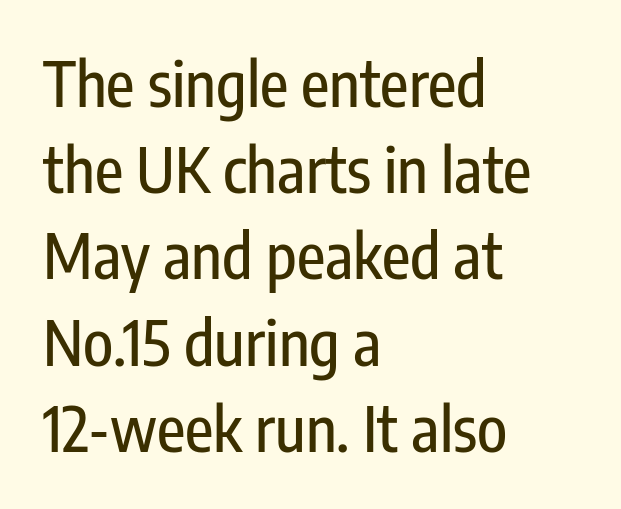
Varying glyph widths throughout — classic text-font behaviour. One glance says typical: line gaps are just what's usual. Decoration check: the copy has no underline. Standard letterfit; no display-style spreading of the glyphs. This is the regular roman posture of the typeface.
